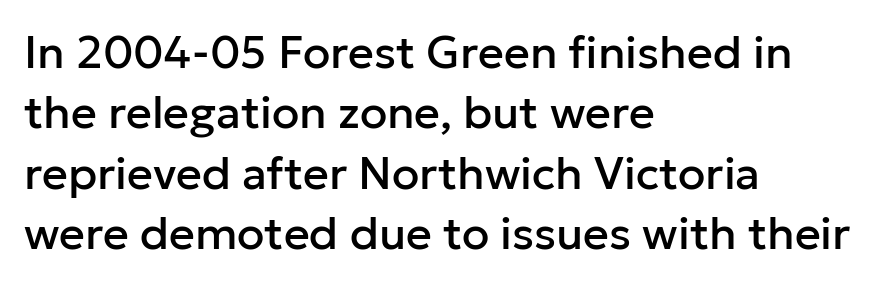
The image shows 45 px sans-serif type, upright; set left-aligned, normal line spacing (1.34x), normal letter spacing, not underlined; low stroke contrast and a medium x-height.
